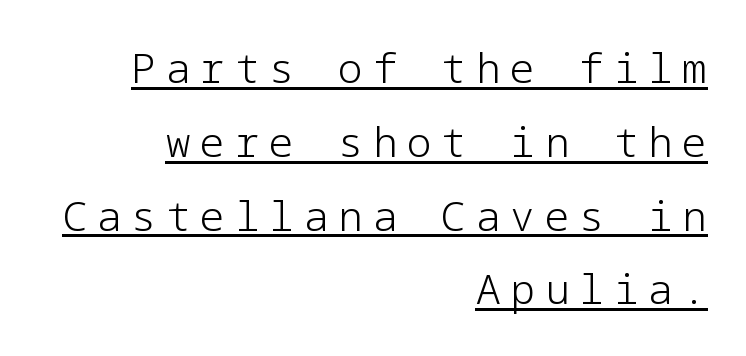
In terms of posture, this sample is upright. Typeset ragged left — the right edge is the straight one. Notice how a bar underscores the lettering throughout. In terms of letterform style, serifs are entirely absent.
